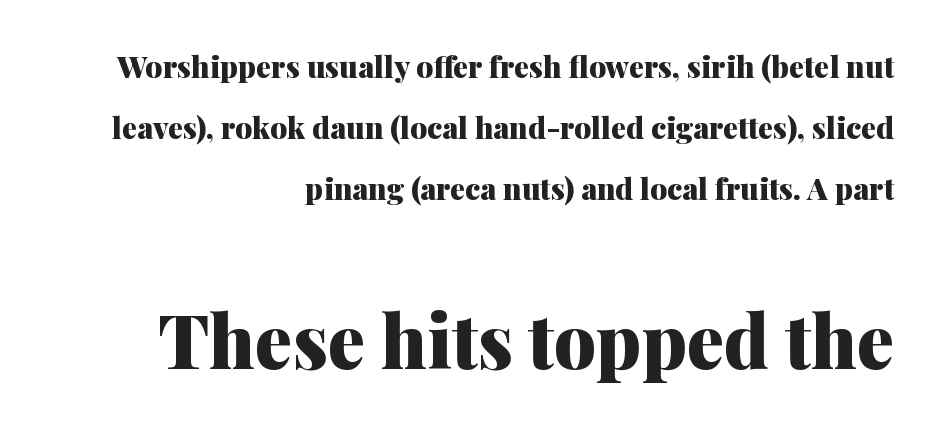
Line ends are locked; line starts wander. Characters follow at the spacing the type designer built in. The face used here is seriffed, in the tradition of book romans. The face used here has the dense, thick strokes of a bold. Nobody drew a line under any word here.
